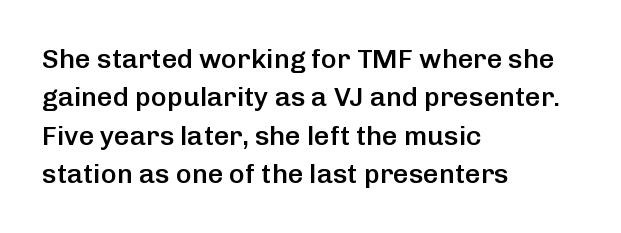
Q: Is the text bold? A: Semi-bold.
Q: Is the text italic (slanted)? A: No, it is upright.
Q: Is the text underlined? A: No.
Q: How is the paragraph aligned? A: Left-aligned.
Q: Is the spacing between letters normal or unusually wide? A: Normal.
Q: Is the spacing between lines tight, normal or loose? A: Normal.
